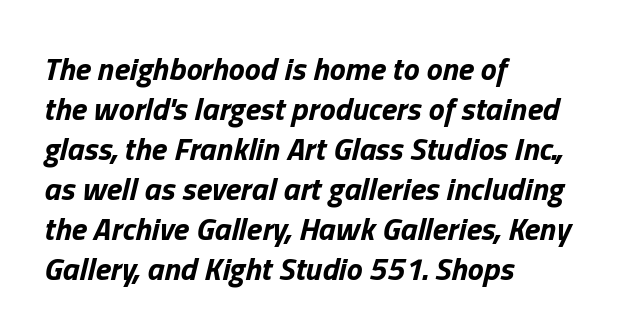
The image shows 32 px bold type, italic (leaning right); set left-aligned, normal line spacing (1.25x), normal letter spacing, not underlined; low stroke contrast and a medium x-height.
